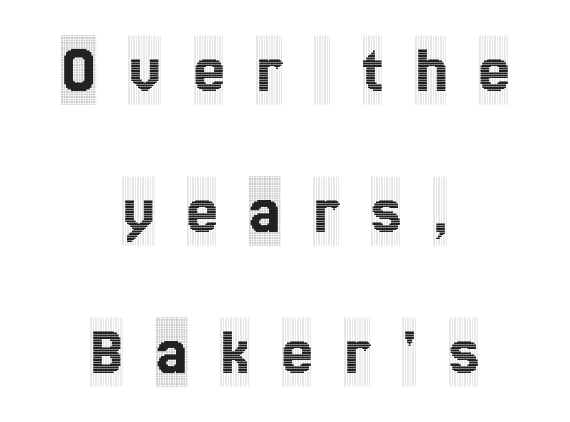
The setting favours the middle, as headings and verse often do. If you measured baseline to baseline, you'd find a long distance. In terms of letterform style, serifs are clearly present. Here the designer chose a conventional face with non-uniform glyph widths. The letters stand straight up with perfectly vertical stems. The glyphs are unaccompanied by any horizontal stroke below them.
